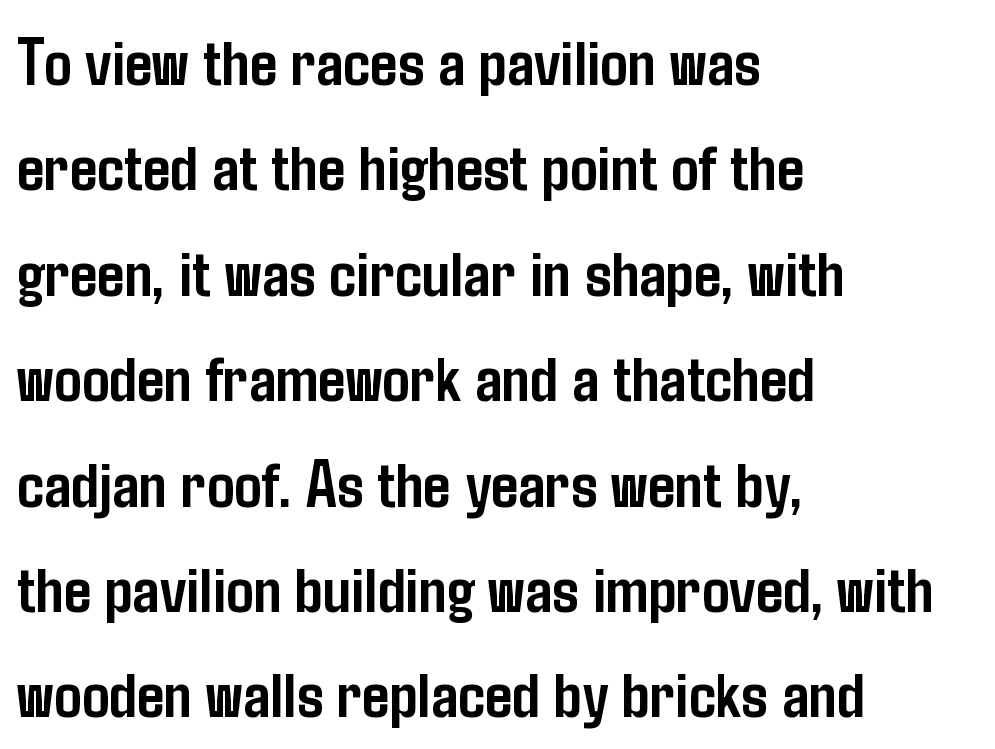
The image shows 68 px semibold, condensed sans-serif type, upright; set left-aligned, normal line spacing (1.55x), normal letter spacing, not underlined; low stroke contrast and a medium x-height.
